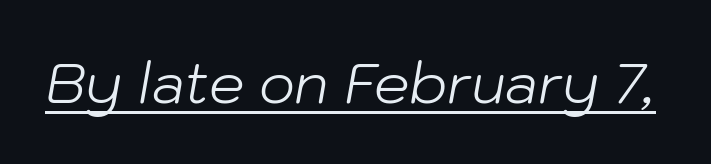
The image shows 56 px light type, italic (leaning right); set normal letter spacing, underlined; low stroke contrast and a medium x-height.
